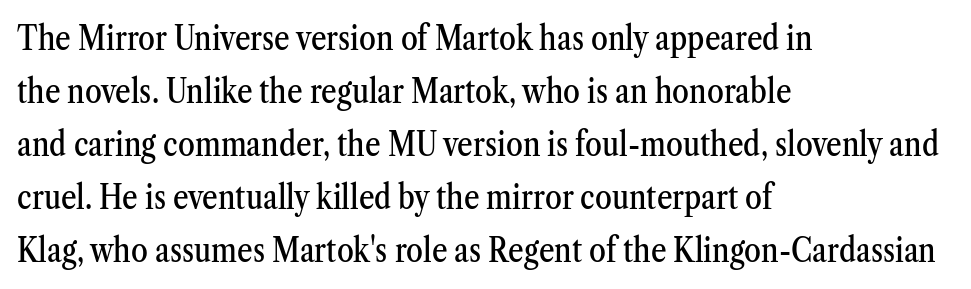
The image shows 34 px condensed serif type, upright; set left-aligned, normal line spacing (1.56x), normal letter spacing, not underlined; medium stroke contrast and a medium x-height.
